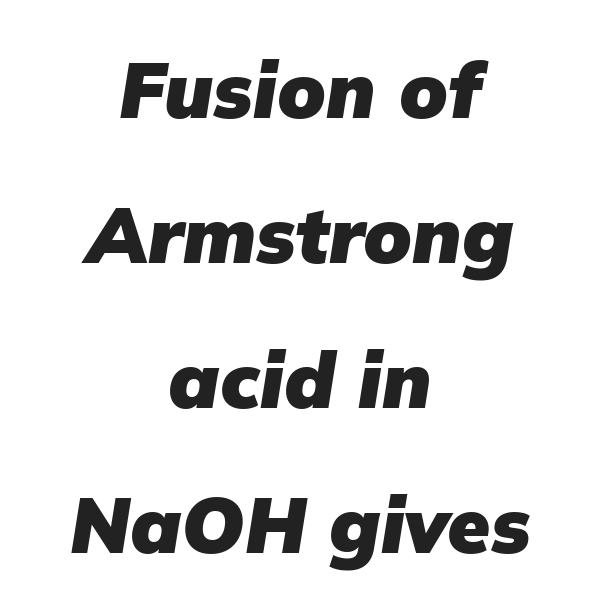
{"italic": "yes", "lean": "right", "slant_degrees": 9, "bold": "yes", "weight": "heavy", "width": "normal", "stroke_contrast": "low", "x_height": "medium", "monospaced": "no", "underline": "no", "align": "center", "line_spacing_ratio": 1.86, "letter_spacing": "normal", "letter_spacing_em": 0.0, "glyph_px": 78}
